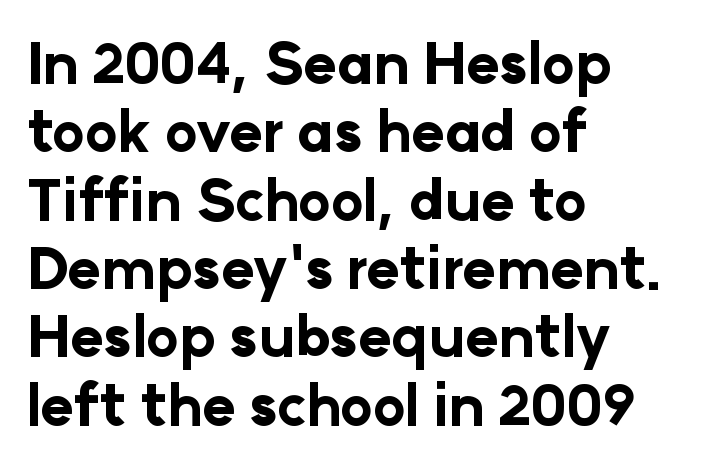
Q: Is the text bold? A: Yes.
Q: Is the text italic (slanted)? A: No, it is upright.
Q: Is the typeface a serif or a sans-serif typeface? A: Sans-serif.
Q: Is the text underlined? A: No.
Q: How is the paragraph aligned? A: Left-aligned.
Q: Is the spacing between letters normal or unusually wide? A: Normal.
Q: Width (condensed, normal, or wide)? A: Normal.
Q: Stroke contrast? A: Low.
Q: x-height? A: Medium.
Q: Monospaced? A: No.
